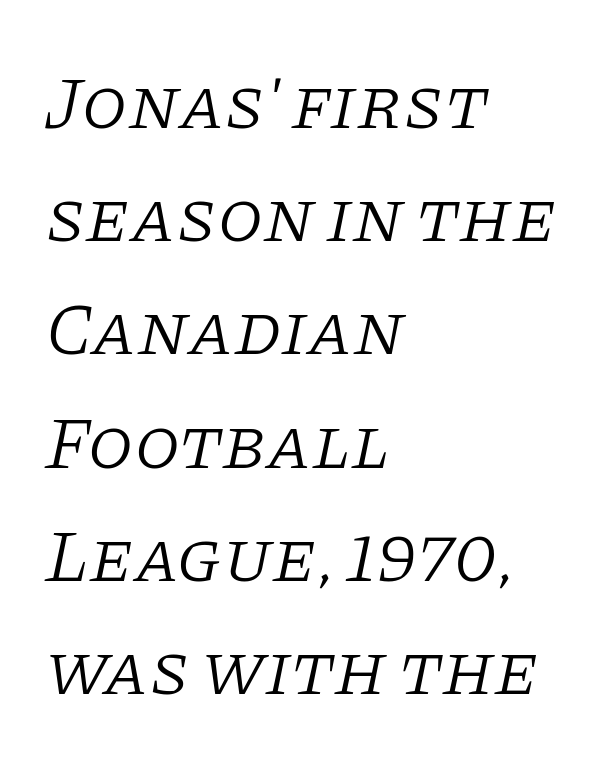
{"serif": "yes", "italic": "yes", "lean": "right", "slant_degrees": 11, "bold": "no", "weight": "light", "width": "normal", "stroke_contrast": "low", "x_height": "large", "monospaced": "no", "underline": "no", "align": "left", "line_spacing": "normal", "line_spacing_ratio": 1.53, "letter_spacing": "normal", "letter_spacing_em": 0.0, "glyph_px": 74}
